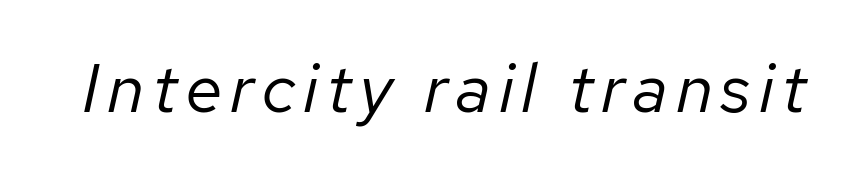
Q: Is the text bold? A: No.
Q: Is the text italic (slanted)? A: Yes, it leans right by about 12 degrees.
Q: Is the text underlined? A: No.
Q: Width (condensed, normal, or wide)? A: Normal.
Q: Stroke contrast? A: Low.
Q: x-height? A: Medium.
Q: Monospaced? A: No.
